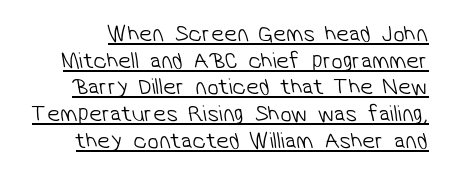
{"bold": "no", "underline": "yes", "line_spacing_ratio": 1.16, "letter_spacing": "normal", "letter_spacing_em": 0.0, "glyph_px": 23}
